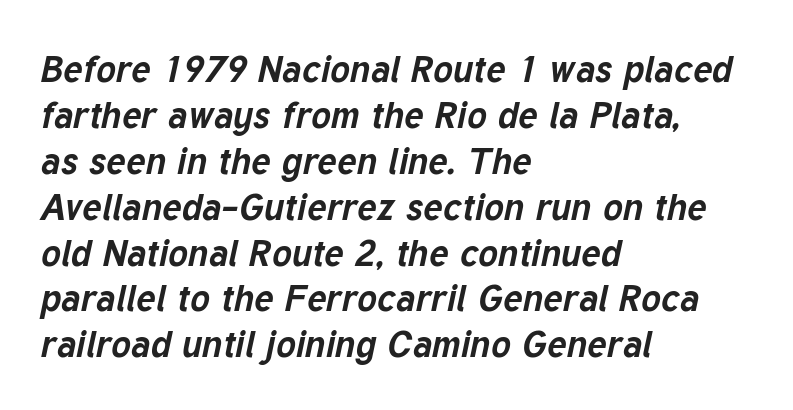
Q: Is the text bold? A: Yes.
Q: Is the text italic (slanted)? A: Yes, it leans right by about 12 degrees.
Q: Is the text underlined? A: No.
Q: How is the paragraph aligned? A: Left-aligned.
Q: Is the spacing between letters normal or unusually wide? A: Normal.
Q: Width (condensed, normal, or wide)? A: Normal.
Q: Stroke contrast? A: Low.
Q: x-height? A: Medium.
Q: Monospaced? A: No.
